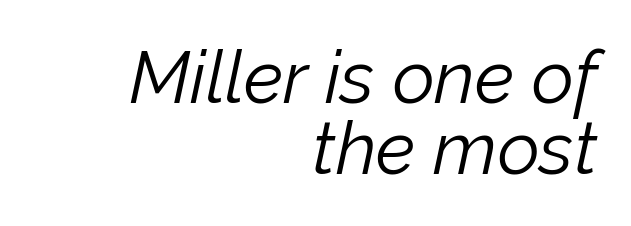
{"italic": "yes", "lean": "right", "slant_degrees": 12, "bold": "no", "weight": "light", "width": "normal", "stroke_contrast": "low", "x_height": "medium", "monospaced": "no", "underline": "no", "align": "right", "line_spacing": "tight", "line_spacing_ratio": 0.97, "letter_spacing": "normal", "letter_spacing_em": 0.0, "glyph_px": 73}
